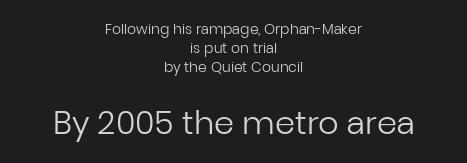
Q: Is the text bold? A: No.
Q: Is the text italic (slanted)? A: No, it is upright.
Q: Is the typeface a serif or a sans-serif typeface? A: Sans-serif.
Q: Is the text underlined? A: No.
Q: How is the paragraph aligned? A: Centered.
Q: Is the spacing between letters normal or unusually wide? A: Normal.
Q: Is the spacing between lines tight, normal or loose? A: Normal.
Q: Which block of text is set in a larger size, the first (top) or the second (bottom)? A: The second (bottom) one.
Q: Width (condensed, normal, or wide)? A: Normal.
Q: Stroke contrast? A: Low.
Q: x-height? A: Medium.
Q: Monospaced? A: No.
